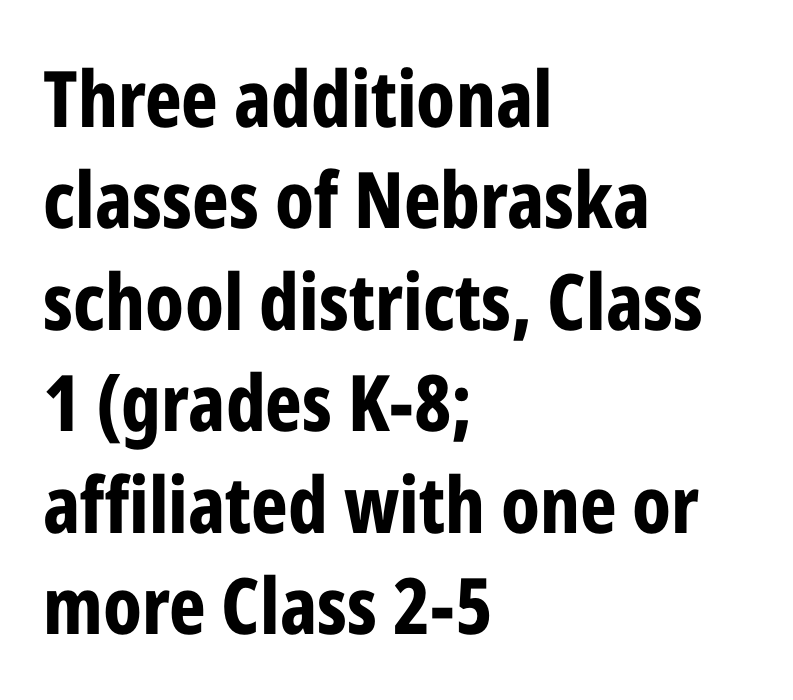
{"serif": "no", "italic": "no", "bold": "yes", "weight": "bold", "width": "condensed", "stroke_contrast": "low", "x_height": "medium", "monospaced": "no", "underline": "no", "align": "left", "line_spacing": "normal", "line_spacing_ratio": 1.3, "letter_spacing": "normal", "letter_spacing_em": 0.0, "glyph_px": 78}
